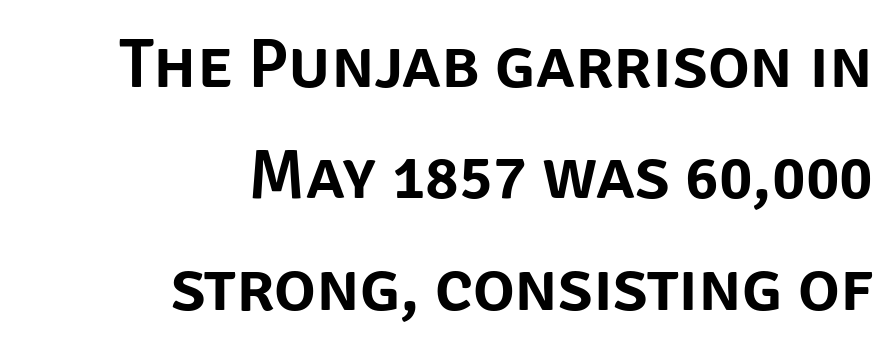
{"serif": "no", "italic": "no", "width": "normal", "stroke_contrast": "low", "x_height": "large", "monospaced": "no", "underline": "no", "align": "right", "line_spacing": "normal", "line_spacing_ratio": 1.59, "letter_spacing": "normal", "letter_spacing_em": 0.0, "glyph_px": 70}
